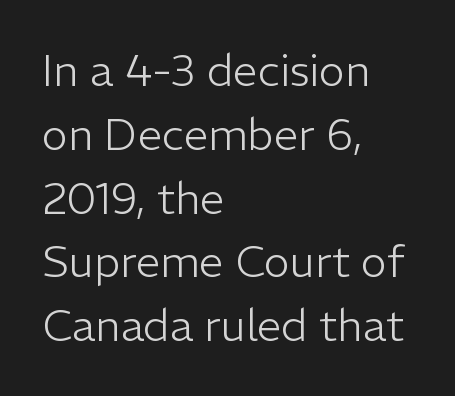
The image shows 44 px light sans-serif type, upright; set left-aligned, normal line spacing (1.45x), normal letter spacing, not underlined; low stroke contrast and a medium x-height.
